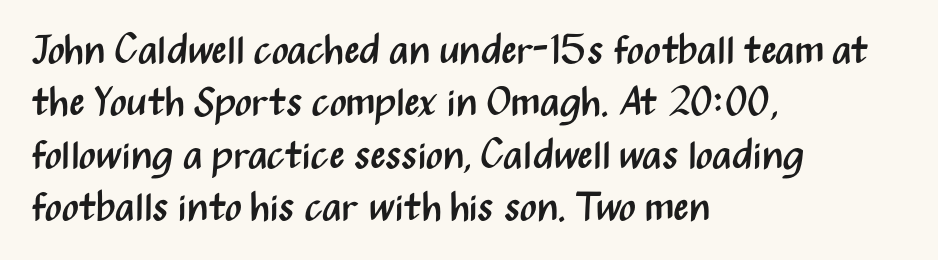
The image shows 40 px regular-weight, condensed sans-serif type, upright; set left-aligned, normal line spacing (1.31x), normal letter spacing, not underlined; medium stroke contrast and a medium x-height.
